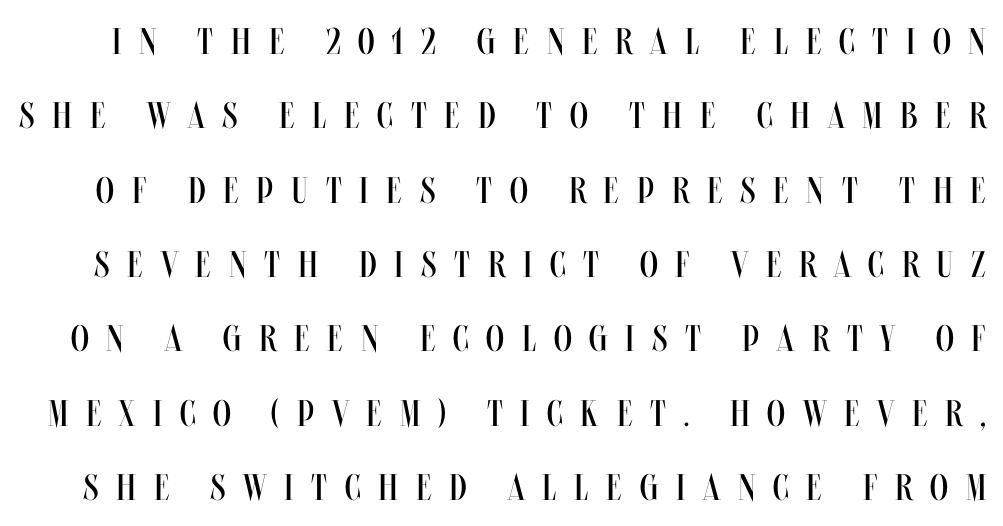
{"italic": "no", "bold": "no", "weight": "regular", "width": "condensed", "stroke_contrast": "medium", "x_height": "large", "monospaced": "no", "underline": "no", "line_spacing": "loose", "line_spacing_ratio": 2.01, "letter_spacing": "wide", "letter_spacing_em": 0.48, "glyph_px": 37}
